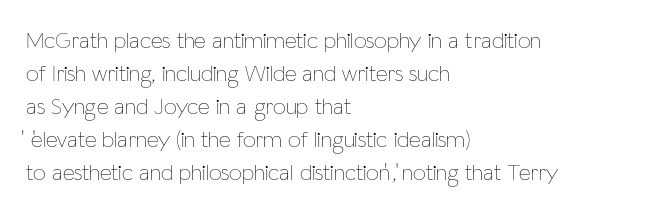
Does extra space separate the letters? No, they use regular spacing. The rendering anchors every line to the left-hand side. The axis of the letterforms is exactly vertical. These lines sit exactly where default settings would place them. Ink coverage per letter is moderate at most. Bare-footed words on every line.
